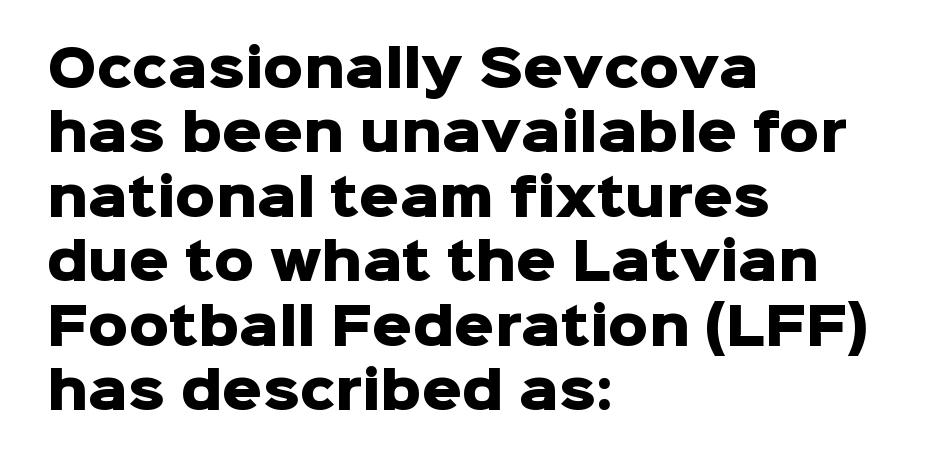
The line texture is even and compact thanks to regular tracking. Has an underline been added? It has not. Vertically, the passage feels balanced, rows spaced as you'd expect. These lines were composed using upright roman letters. Is this a fixed-width face? No — the glyphs have proportional, varying widths. The letters carry no serifs — their stems end cleanly without finishing strokes.
